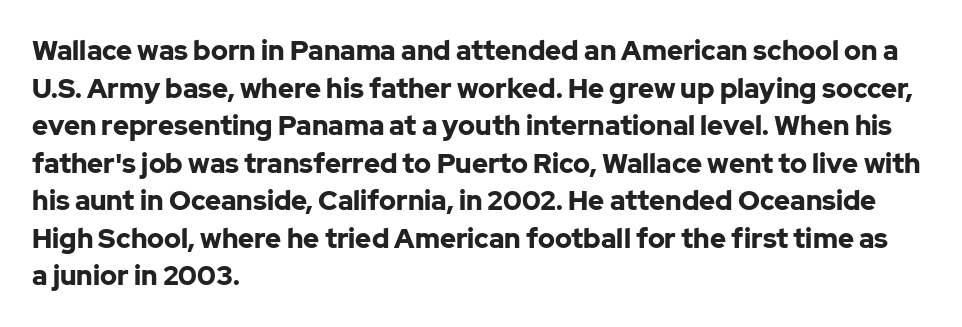
Its strokes are broad and dark, the hallmark of bold type. The letterforms sit shoulder to shoulder at normal distance. Horizontal alignment here is leftward, the default for most running prose. Each new line begins a customary step beneath the previous one. Has an underline been added? It has not. Characters remain perfectly vertical along every line.
